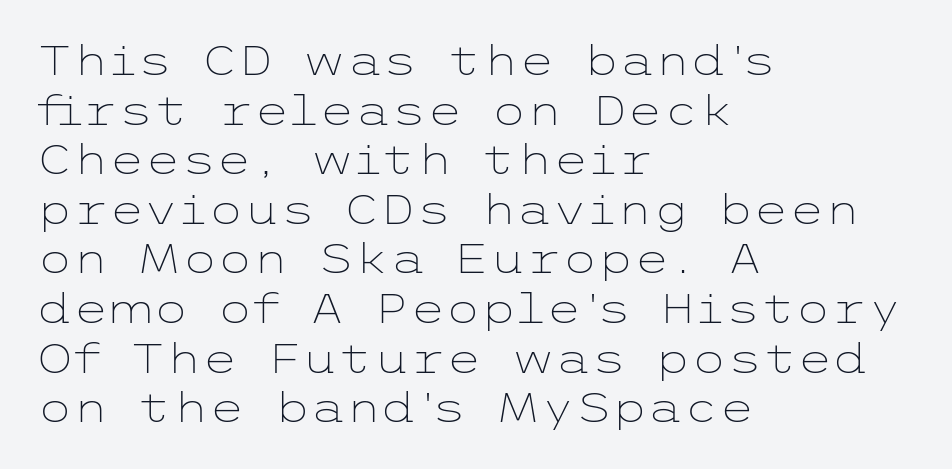
The image shows 41 px light, wide sans-serif type, upright; set left-aligned, line spacing 1.21x, normal letter spacing, not underlined; low stroke contrast and a medium x-height.
